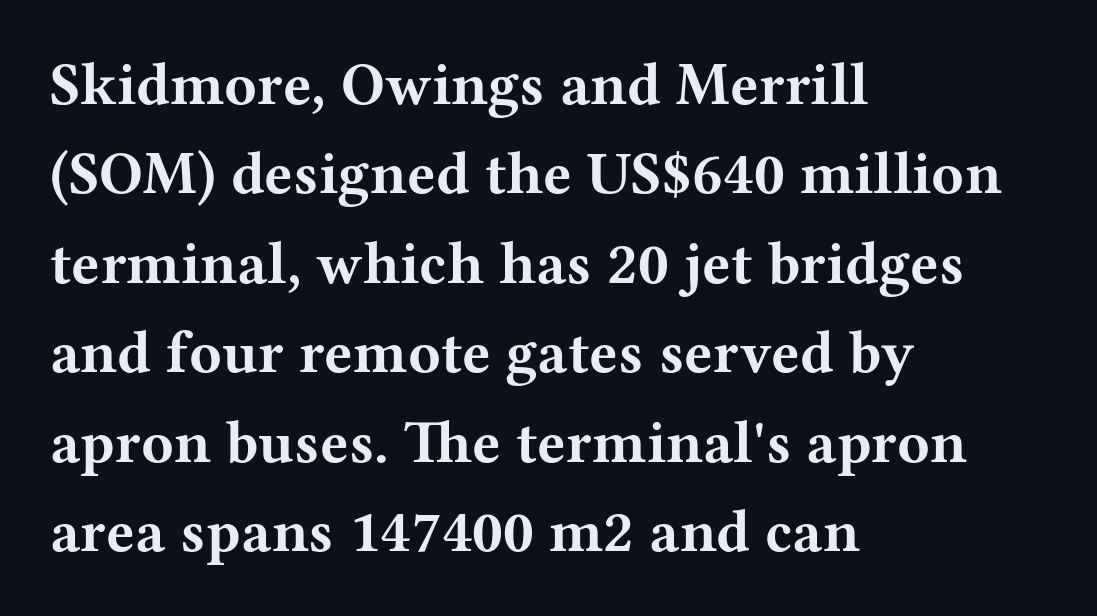
The image shows 60 px bold, wide serif type, upright; set left-aligned, normal line spacing (1.49x), normal letter spacing, not underlined; medium stroke contrast and a medium x-height.
